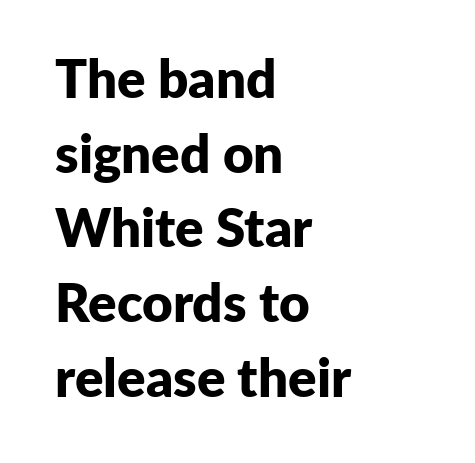
Q: Is the text bold? A: Yes.
Q: Is the text italic (slanted)? A: No, it is upright.
Q: Is the typeface a serif or a sans-serif typeface? A: Sans-serif.
Q: Is the text underlined? A: No.
Q: How is the paragraph aligned? A: Left-aligned.
Q: Is the spacing between letters normal or unusually wide? A: Normal.
Q: Is the spacing between lines tight, normal or loose? A: Normal.
Q: Width (condensed, normal, or wide)? A: Normal.
Q: Stroke contrast? A: Low.
Q: x-height? A: Medium.
Q: Monospaced? A: No.
